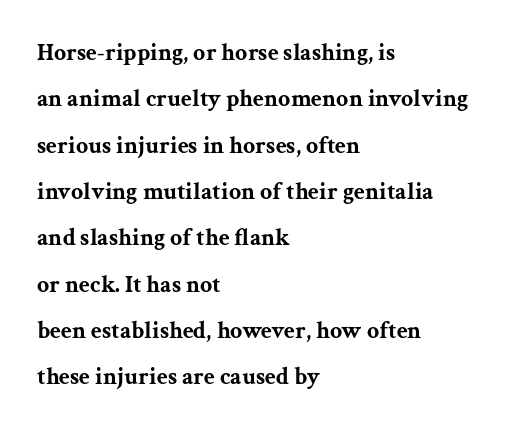
Q: Is the text bold? A: Yes.
Q: Is the text italic (slanted)? A: No, it is upright.
Q: Is the text underlined? A: No.
Q: How is the paragraph aligned? A: Left-aligned.
Q: Is the spacing between letters normal or unusually wide? A: Normal.
Q: Is the spacing between lines tight, normal or loose? A: Loose.
